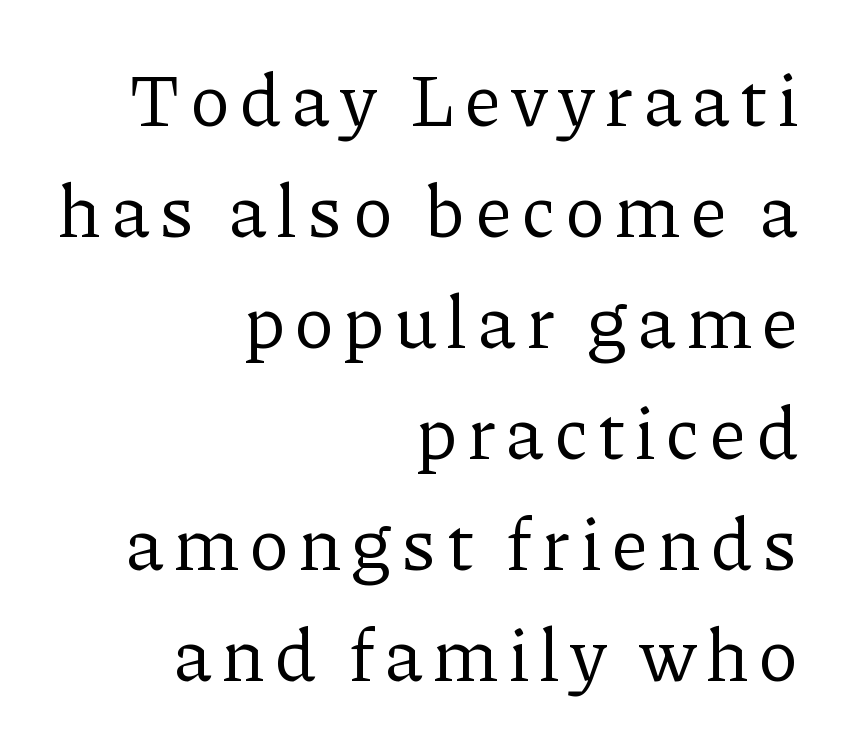
Rows of type keep a routine distance in the vertical direction. Note the varied advance widths — an 'i' is clearly narrower than an 'm'. Weight class: somewhere from thin through regular. Is there any slant? The stems are plumb. Serif or sans? Serif — the stroke terminals have little feet.
